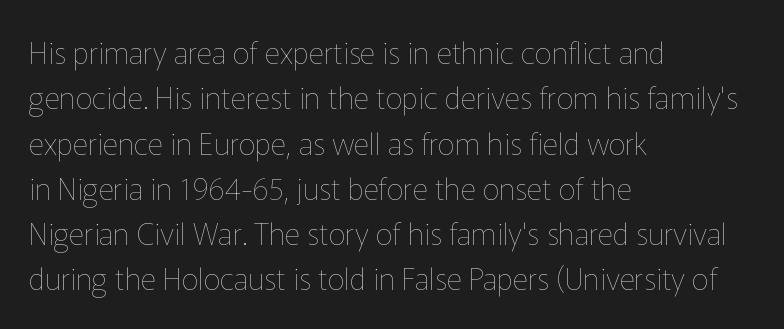
Q: Is the text bold? A: No.
Q: Is the text italic (slanted)? A: No, it is upright.
Q: Is the text underlined? A: No.
Q: How is the paragraph aligned? A: Left-aligned.
Q: Is the spacing between letters normal or unusually wide? A: Normal.
Q: Is the spacing between lines tight, normal or loose? A: Normal.
Q: Width (condensed, normal, or wide)? A: Normal.
Q: Stroke contrast? A: Low.
Q: x-height? A: Medium.
Q: Monospaced? A: No.
